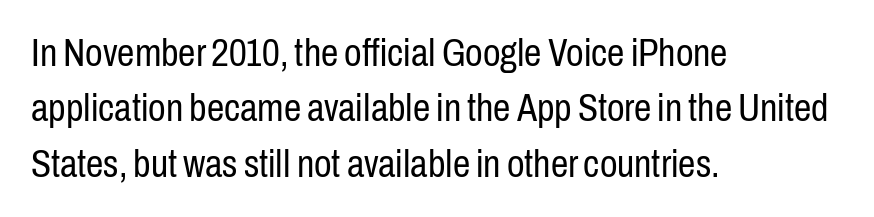
The image shows 39 px regular-weight, condensed sans-serif type, upright; set left-aligned, normal line spacing (1.42x), normal letter spacing, not underlined; low stroke contrast and a medium x-height.
